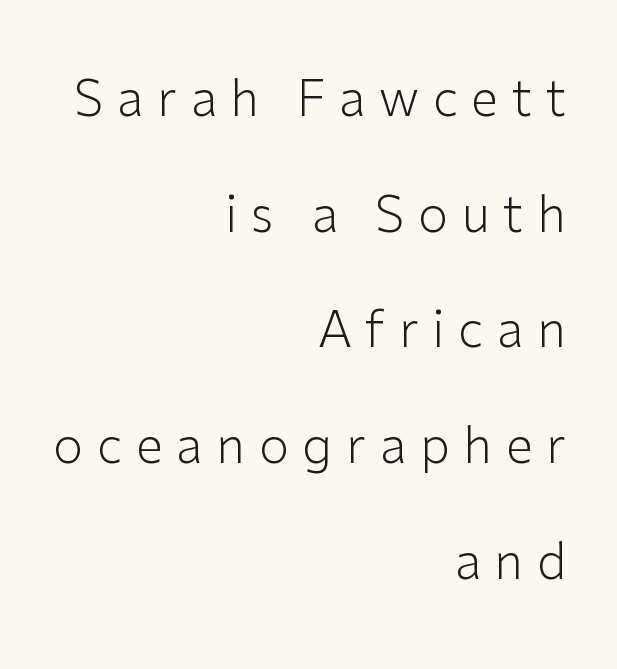
{"serif": "no", "italic": "no", "bold": "no", "weight": "light", "width": "normal", "stroke_contrast": "low", "x_height": "medium", "monospaced": "no", "underline": "no", "align": "right", "line_spacing": "loose", "line_spacing_ratio": 2.36, "letter_spacing": "wide", "letter_spacing_em": 0.28, "glyph_px": 49}
